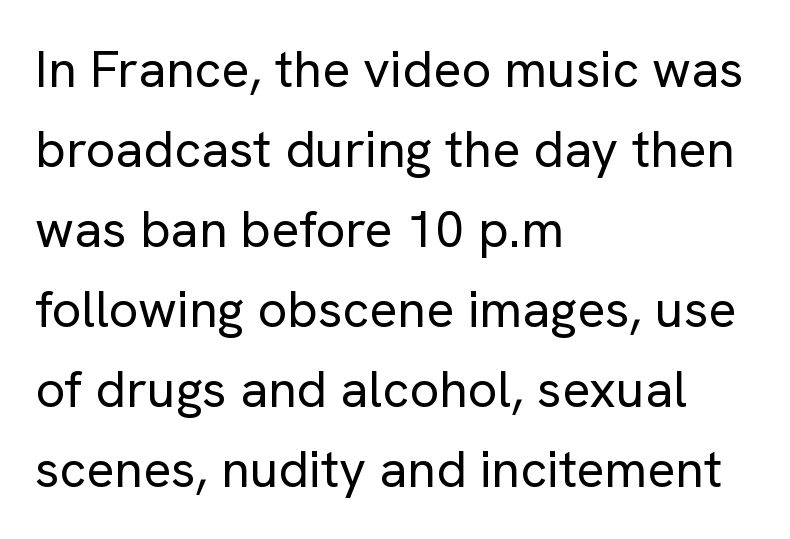
Q: Is the text bold? A: No.
Q: Is the text italic (slanted)? A: No, it is upright.
Q: Is the typeface a serif or a sans-serif typeface? A: Sans-serif.
Q: Is the text underlined? A: No.
Q: How is the paragraph aligned? A: Left-aligned.
Q: Is the spacing between letters normal or unusually wide? A: Normal.
Q: Is the spacing between lines tight, normal or loose? A: Normal.
Q: Width (condensed, normal, or wide)? A: Normal.
Q: Stroke contrast? A: Low.
Q: x-height? A: Medium.
Q: Monospaced? A: No.
